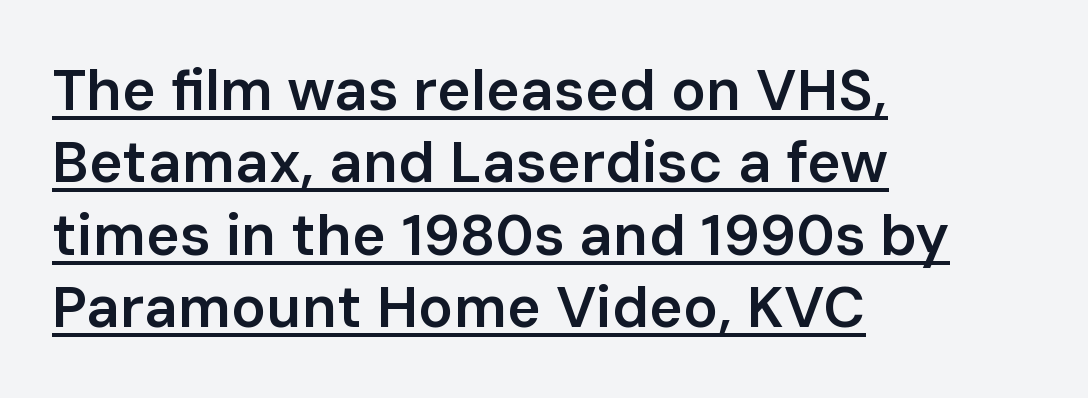
Q: Is the text bold? A: Semi-bold.
Q: Is the text italic (slanted)? A: No, it is upright.
Q: Is the typeface a serif or a sans-serif typeface? A: Sans-serif.
Q: Is the text underlined? A: Yes.
Q: How is the paragraph aligned? A: Left-aligned.
Q: Is the spacing between letters normal or unusually wide? A: Normal.
Q: Is the spacing between lines tight, normal or loose? A: Normal.
Q: Width (condensed, normal, or wide)? A: Normal.
Q: Stroke contrast? A: Low.
Q: x-height? A: Medium.
Q: Monospaced? A: No.
